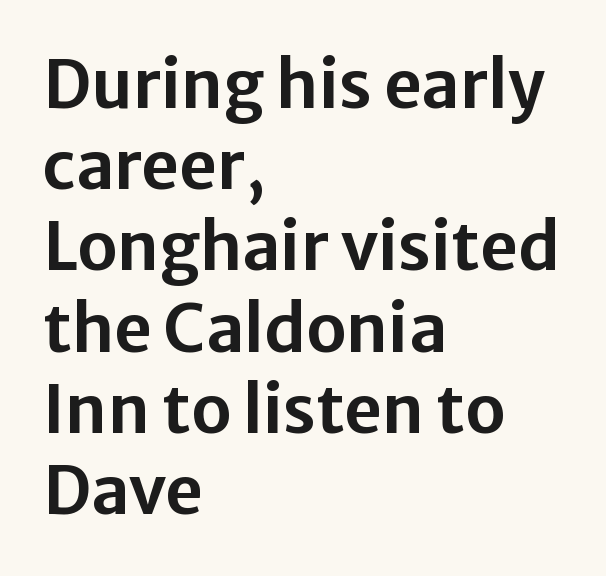
The image shows 66 px sans-serif type, upright; set left-aligned, line spacing 1.23x, normal letter spacing, not underlined; low stroke contrast and a medium x-height.
